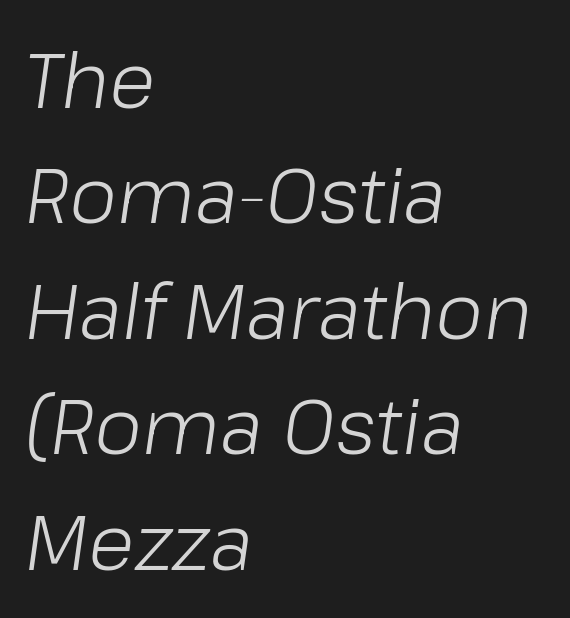
Unmarked baselines from the first word to the last. You could not count columns in this text — the font is proportionally spaced. Leftover space on each line is placed entirely after the last word. Stem width sits at or under what a default text font uses.
